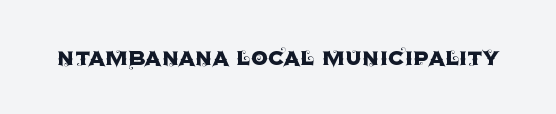
{"italic": "no", "underline": "no", "letter_spacing": "normal", "letter_spacing_em": 0.0, "glyph_px": 27}
